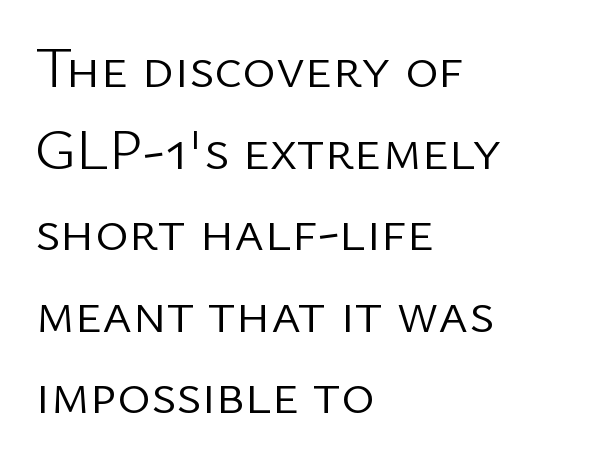
Q: Is the text bold? A: No.
Q: Is the text italic (slanted)? A: No, it is upright.
Q: Is the typeface a serif or a sans-serif typeface? A: Sans-serif.
Q: Is the text underlined? A: No.
Q: How is the paragraph aligned? A: Left-aligned.
Q: Is the spacing between letters normal or unusually wide? A: Normal.
Q: Is the spacing between lines tight, normal or loose? A: Normal.
Q: Width (condensed, normal, or wide)? A: Normal.
Q: Stroke contrast? A: Low.
Q: x-height? A: Medium.
Q: Monospaced? A: No.
